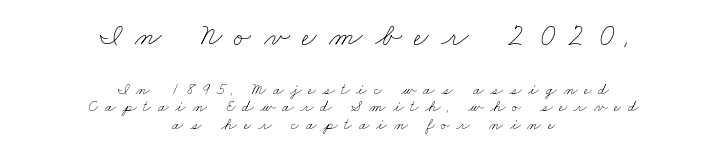
Q: Is the text bold? A: No.
Q: Is the text underlined? A: No.
Q: How is the paragraph aligned? A: Centered.
Q: Is the spacing between letters normal or unusually wide? A: Unusually wide.
Q: Is the spacing between lines tight, normal or loose? A: Tight.
Q: Which block of text is set in a larger size, the first (top) or the second (bottom)? A: The first (top) one.
Q: Width (condensed, normal, or wide)? A: Wide.
Q: Stroke contrast? A: Low.
Q: x-height? A: Small.
Q: Monospaced? A: No.
